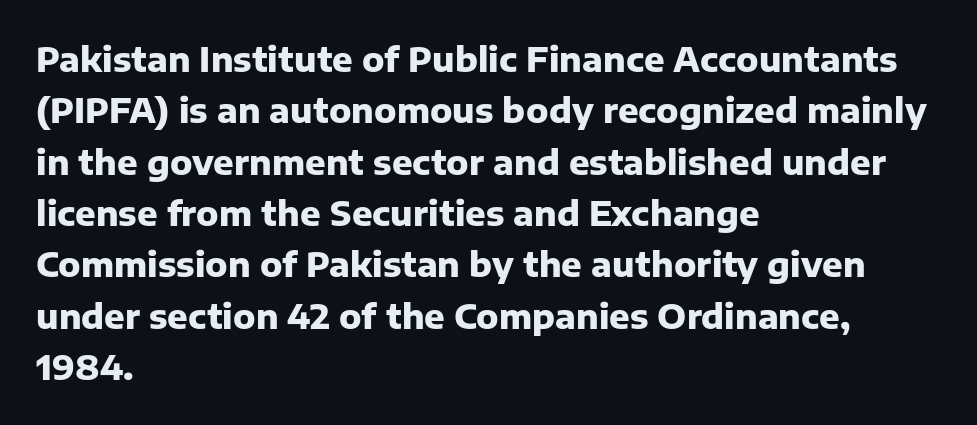
What's the leading like? Ordinary, nothing unusual. Does the copy run flush right? No — it runs flush left. Characters follow at the spacing the type designer built in. Strokes here are thick enough to call this a true bold. Observe the absence of serifs on each vertical stroke in this sample. Nope, not italic — everything's standing straight.
